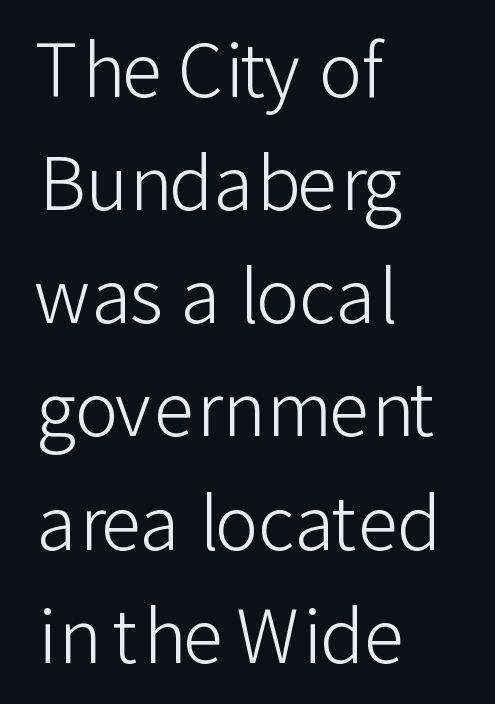
The image shows 73 px light sans-serif type, upright; set left-aligned, normal line spacing (1.55x), normal letter spacing, not underlined; low stroke contrast and a medium x-height.
